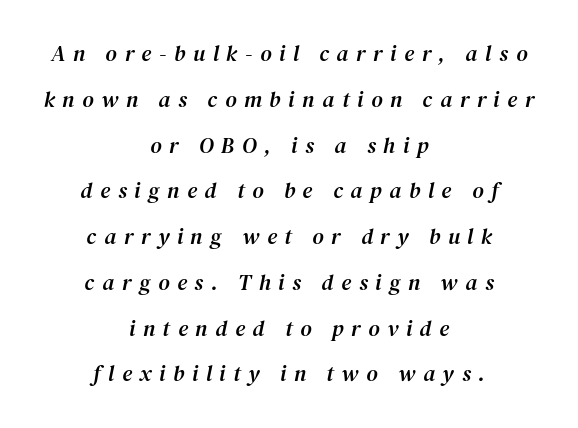
The image shows 22 px text type, italic (leaning right); set centered, loose line spacing (2.08x), unusually wide letter spacing (+0.35 em), not underlined.
